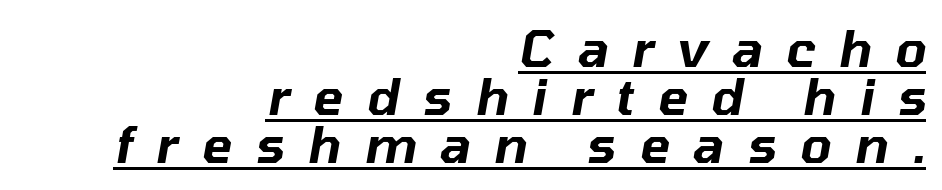
Is the type slanted? Yes — the strokes lean at a clear angle. Vertical spacing — tight. The line texture is sparse and dotted thanks to wide tracking. Like a heading marked for emphasis, these lines bear an underscore.
